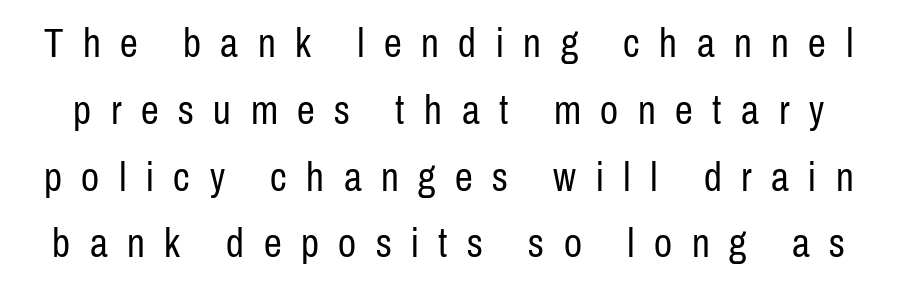
Nothing sits at the stroke ends, so this counts as sans-serif. Regarding leading, the lines here are spaced in the standard way. The rendering uses natural spacing where letterforms have individual widths. A roman cut, with each character standing at attention. The space directly below the letters is spotless. Stems here are at most as thick as an everyday book face.
